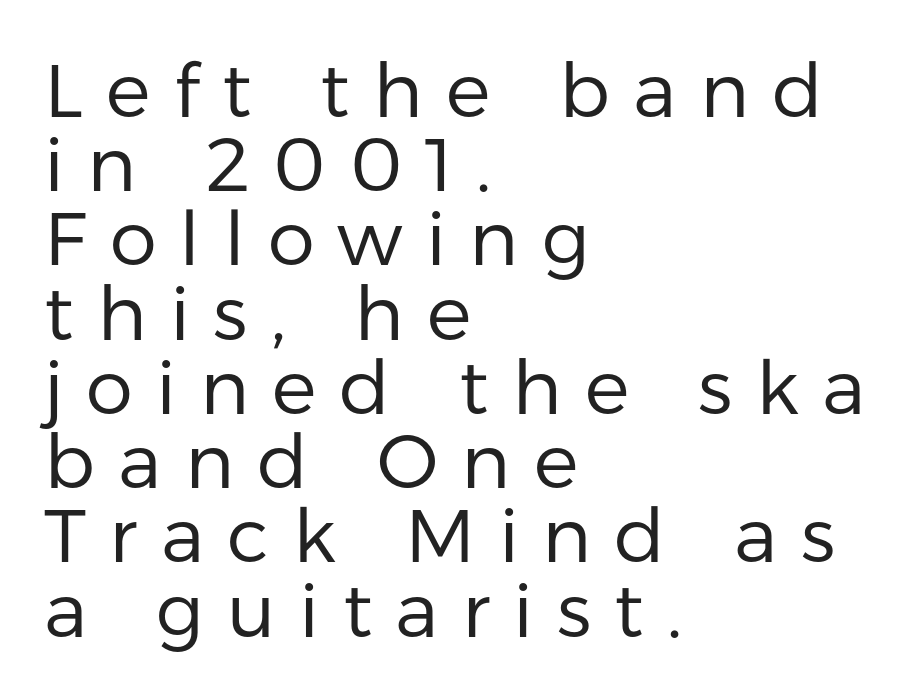
Q: Is the text bold? A: No.
Q: Is the text italic (slanted)? A: No, it is upright.
Q: Is the typeface a serif or a sans-serif typeface? A: Sans-serif.
Q: Is the text underlined? A: No.
Q: How is the paragraph aligned? A: Left-aligned.
Q: Is the spacing between letters normal or unusually wide? A: Unusually wide.
Q: Is the spacing between lines tight, normal or loose? A: Tight.
Q: Width (condensed, normal, or wide)? A: Normal.
Q: Stroke contrast? A: Low.
Q: x-height? A: Medium.
Q: Monospaced? A: No.
